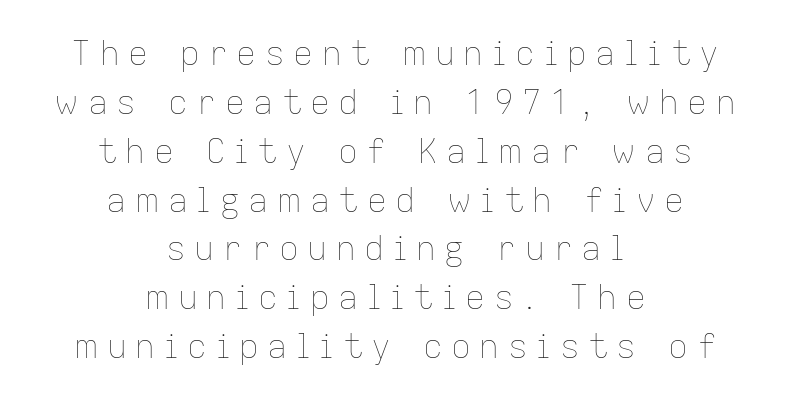
Is this a heavy cut? Hardly; it is regular or lighter. Vertical spacing — default. Only glyphs here, with clear space below each row. The letters advance in unequal steps, a hallmark of proportional type. Posture: upright roman.
